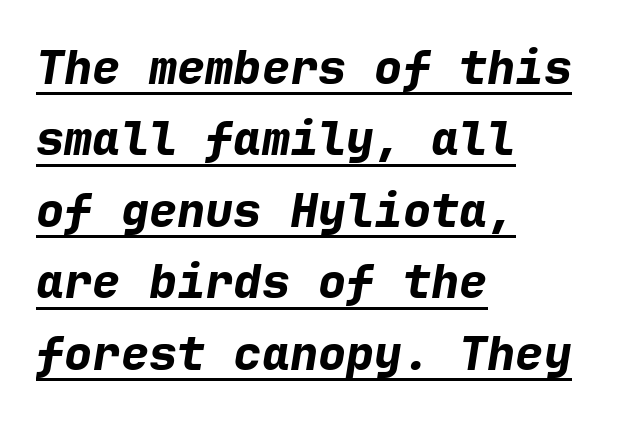
The image shows 47 px bold type, italic (leaning right), monospaced; set left-aligned, normal line spacing (1.52x), normal letter spacing, underlined; low stroke contrast and a medium x-height.
